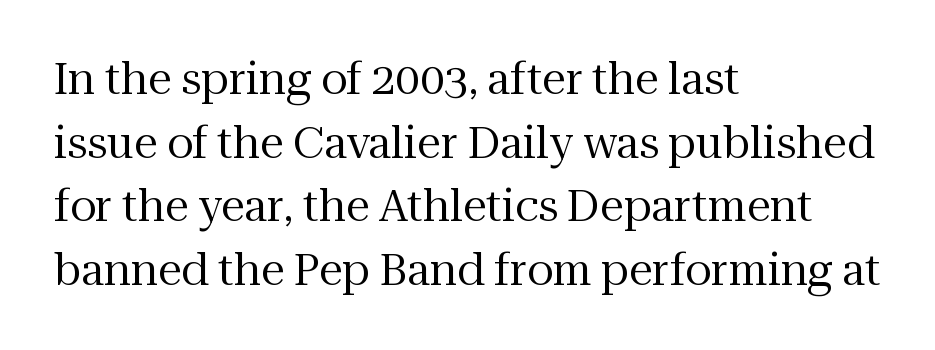
Q: Is the text bold? A: No.
Q: Is the text italic (slanted)? A: No, it is upright.
Q: Is the typeface a serif or a sans-serif typeface? A: Serif.
Q: Is the text underlined? A: No.
Q: How is the paragraph aligned? A: Left-aligned.
Q: Is the spacing between letters normal or unusually wide? A: Normal.
Q: Is the spacing between lines tight, normal or loose? A: Normal.
Q: Width (condensed, normal, or wide)? A: Normal.
Q: Stroke contrast? A: Medium.
Q: x-height? A: Medium.
Q: Monospaced? A: No.
